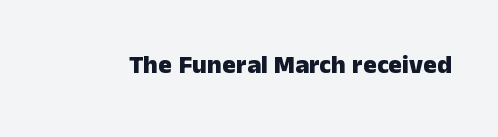
{"italic": "no", "bold": "yes", "underline": "no", "letter_spacing": "normal", "letter_spacing_em": 0.0, "glyph_px": 26}
